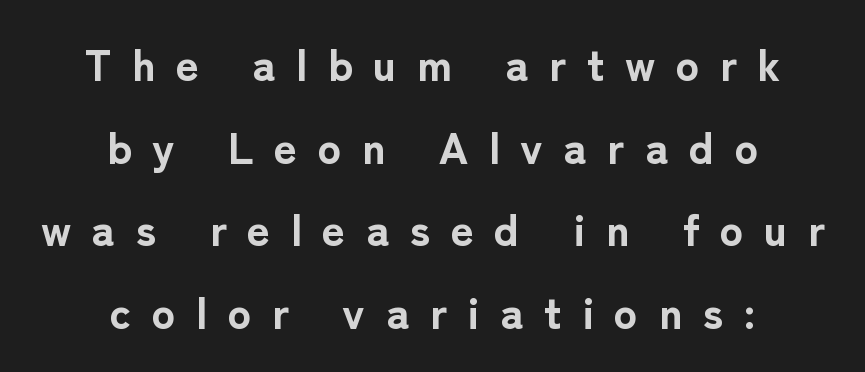
The image shows 44 px bold sans-serif type, upright; set centered, line spacing 1.88x, unusually wide letter spacing (+0.47 em), not underlined; low stroke contrast and a medium x-height.
